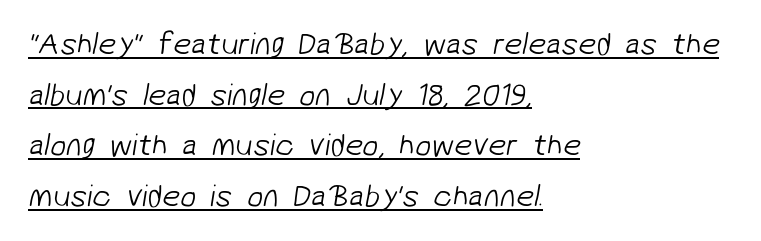
Q: Is the text bold? A: No.
Q: Is the typeface a serif or a sans-serif typeface? A: Sans-serif.
Q: Is the text underlined? A: Yes.
Q: How is the paragraph aligned? A: Left-aligned.
Q: Is the spacing between letters normal or unusually wide? A: Normal.
Q: Is the spacing between lines tight, normal or loose? A: Normal.
Q: Width (condensed, normal, or wide)? A: Normal.
Q: Stroke contrast? A: Low.
Q: x-height? A: Medium.
Q: Monospaced? A: No.
